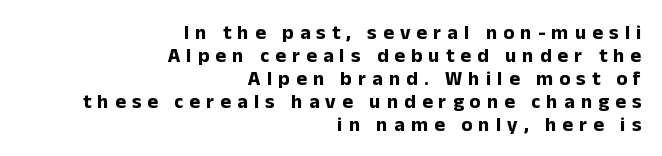
The image shows 20 px bold type, upright; set right-aligned, tight line spacing (1.15x), unusually wide letter spacing (+0.31 em), not underlined.
